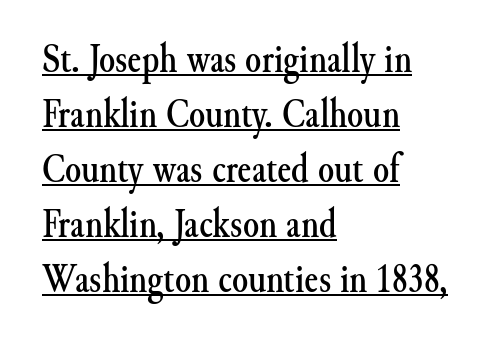
{"serif": "yes", "italic": "no", "width": "normal", "stroke_contrast": "medium", "x_height": "small", "monospaced": "no", "underline": "yes", "align": "left", "line_spacing": "normal", "line_spacing_ratio": 1.34, "letter_spacing": "normal", "letter_spacing_em": 0.0, "glyph_px": 41}
